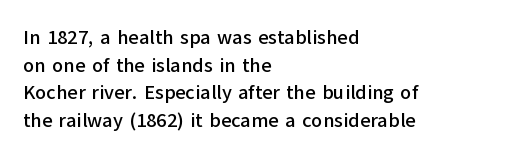
Q: Is the text italic (slanted)? A: No, it is upright.
Q: Is the text underlined? A: No.
Q: How is the paragraph aligned? A: Left-aligned.
Q: Is the spacing between letters normal or unusually wide? A: Normal.
Q: Is the spacing between lines tight, normal or loose? A: Normal.
